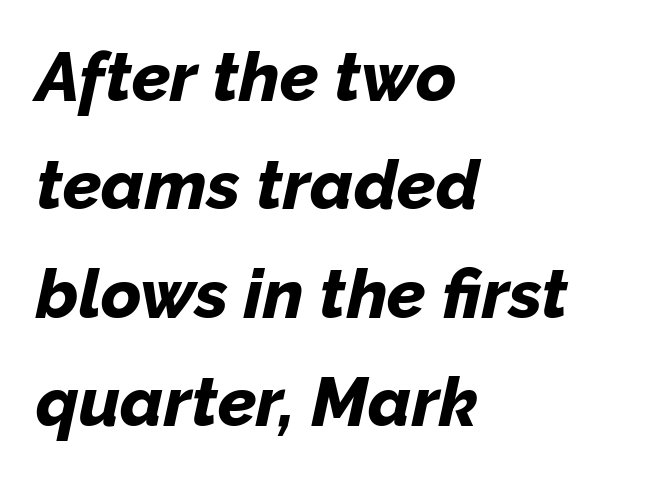
The image shows 69 px bold type, italic (leaning right); set left-aligned, normal line spacing (1.57x), normal letter spacing, not underlined; low stroke contrast and a medium x-height.
